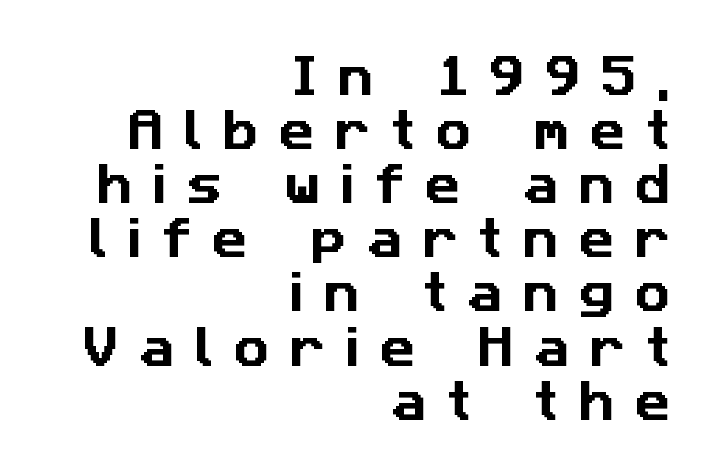
Q: Is the typeface a serif or a sans-serif typeface? A: Sans-serif.
Q: Is the text underlined? A: No.
Q: How is the paragraph aligned? A: Right-aligned.
Q: Is the spacing between letters normal or unusually wide? A: Unusually wide.
Q: Width (condensed, normal, or wide)? A: Normal.
Q: Stroke contrast? A: Low.
Q: x-height? A: Medium.
Q: Monospaced? A: No.
